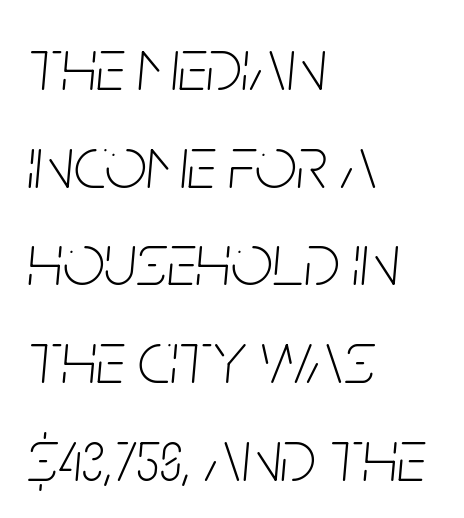
The image shows 74 px thin, condensed type, italic (leaning right); set left-aligned, normal line spacing (1.32x), normal letter spacing, not underlined; low stroke contrast and a large x-height.
